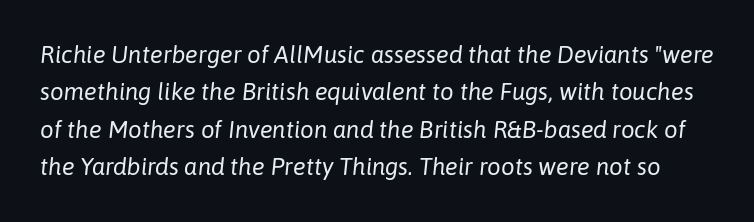
{"italic": "yes", "lean": "right", "slant_degrees": 6, "bold": "no", "underline": "no", "line_spacing": "normal", "line_spacing_ratio": 1.56, "letter_spacing": "normal", "letter_spacing_em": 0.0, "glyph_px": 24}
